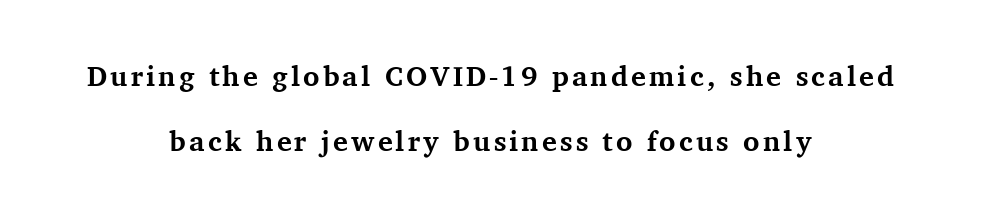
One glance says open: line gaps are wider than usual. Looks like regular typesetting: each glyph gets only the width it needs. The characters display serif detailing at their extremities. Each line is balanced around a shared central axis. Clear beneath every line of the passage. Posture: straight, roman, zero tilt.
